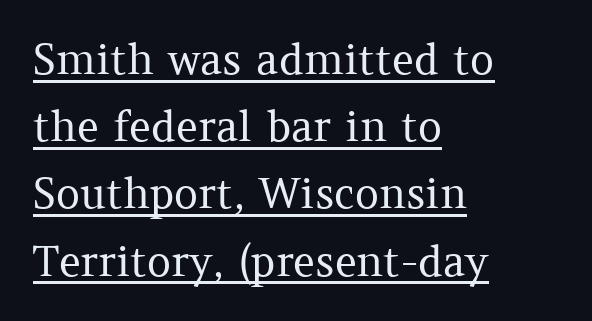
Layout note: lines flush left. Ink coverage per letter is moderate at most. These characters rest on top of a visible drawn line. Note the varied advance widths — an 'i' is clearly narrower than an 'm'. Spacing between characters is what you'd get straight out of the box. Unlike a clean sans, this face finishes its strokes with serifs.
